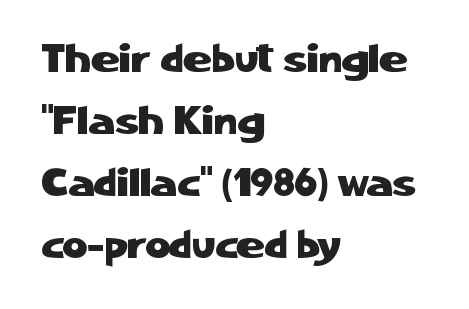
{"serif": "no", "italic": "no", "width": "normal", "stroke_contrast": "low", "x_height": "medium", "monospaced": "no", "underline": "no", "align": "left", "line_spacing": "normal", "line_spacing_ratio": 1.59, "letter_spacing": "normal", "letter_spacing_em": 0.0, "glyph_px": 39}
